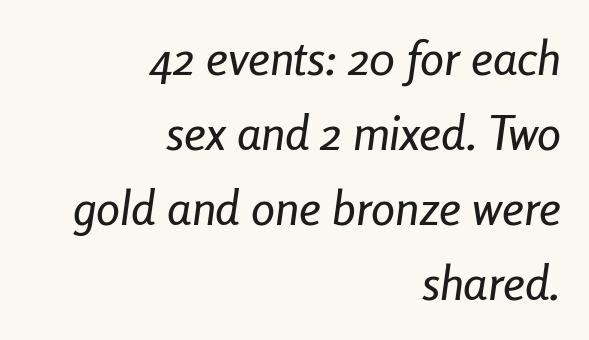
Spacing verdict: proportional, widths tailored to each character. The lines are quadded right. Rendered with sloped, italic letterforms. Letters rest on an invisible, unmarked baseline. Reading down the column, the eye jumps a familiar distance to each next line. Is the letter spacing exaggerated? No — it looks like the ordinary default.
